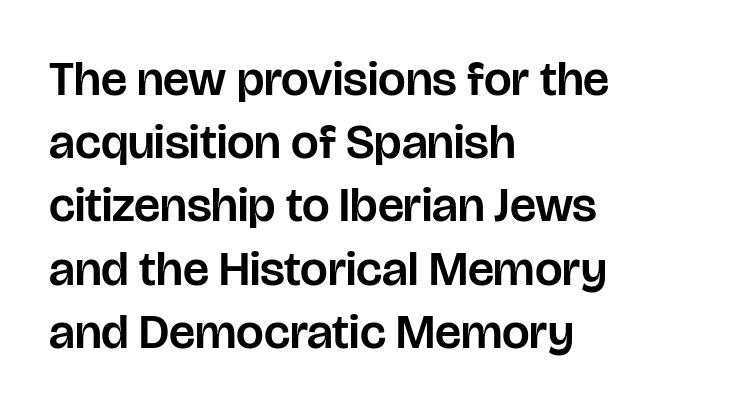
{"serif": "no", "italic": "no", "width": "normal", "stroke_contrast": "low", "x_height": "large", "monospaced": "no", "underline": "no", "align": "left", "line_spacing": "normal", "line_spacing_ratio": 1.29, "letter_spacing": "normal", "letter_spacing_em": 0.0, "glyph_px": 49}
